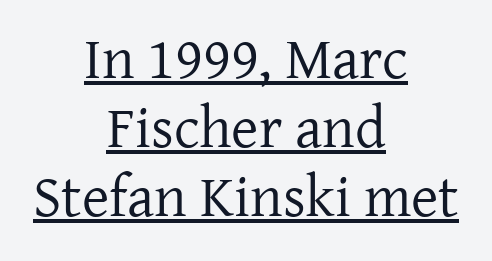
The image shows 59 px regular-weight serif type, upright; set centered, line spacing 1.17x, normal letter spacing, underlined; low stroke contrast and a medium x-height.
